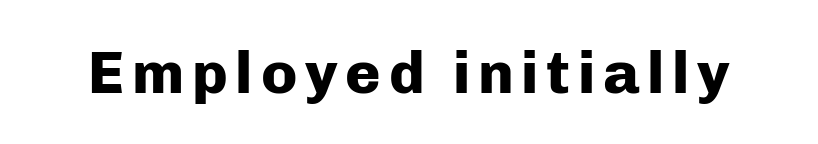
Q: Is the text bold? A: Yes.
Q: Is the text italic (slanted)? A: No, it is upright.
Q: Is the typeface a serif or a sans-serif typeface? A: Sans-serif.
Q: Is the text underlined? A: No.
Q: Width (condensed, normal, or wide)? A: Normal.
Q: Stroke contrast? A: Low.
Q: x-height? A: Medium.
Q: Monospaced? A: No.
